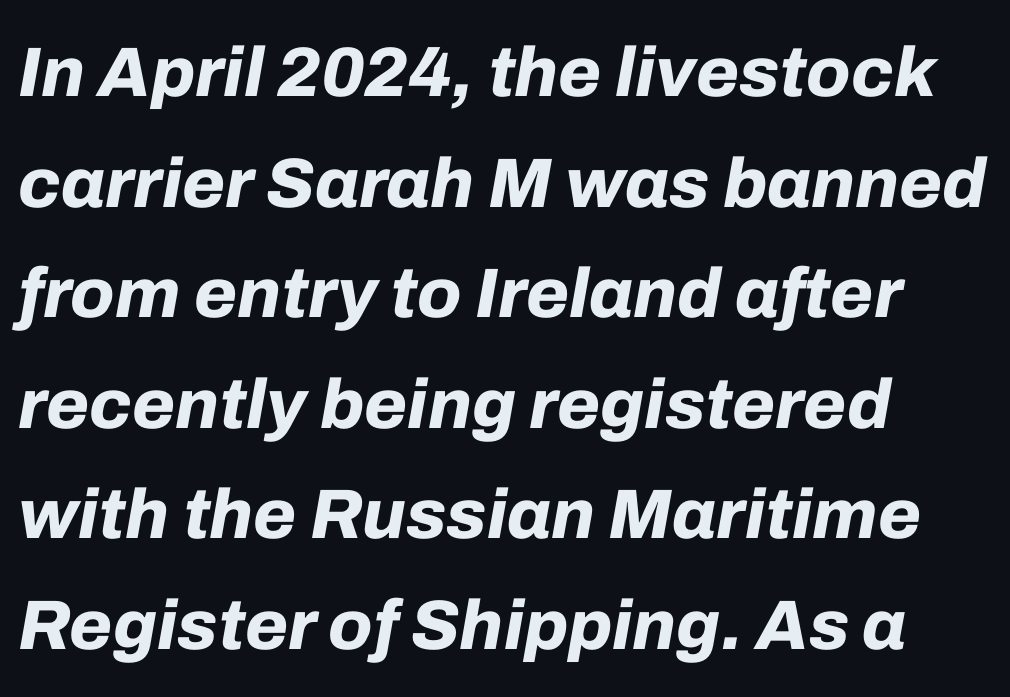
{"italic": "yes", "lean": "right", "slant_degrees": 10, "bold": "yes", "weight": "bold", "width": "normal", "stroke_contrast": "low", "x_height": "medium", "monospaced": "no", "underline": "no", "align": "left", "line_spacing": "normal", "line_spacing_ratio": 1.58, "letter_spacing": "normal", "letter_spacing_em": 0.0, "glyph_px": 70}
